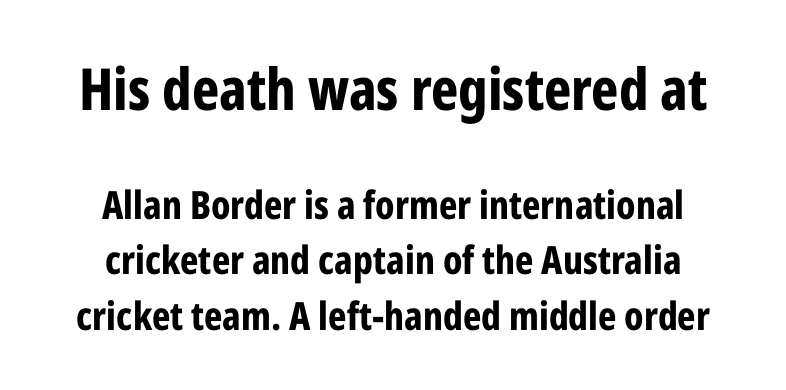
The image shows 58 px bold, condensed sans-serif type, upright; set centered, normal line spacing (1.42x), normal letter spacing, not underlined; the first (top) block is 1.49x larger; low stroke contrast and a medium x-height.
